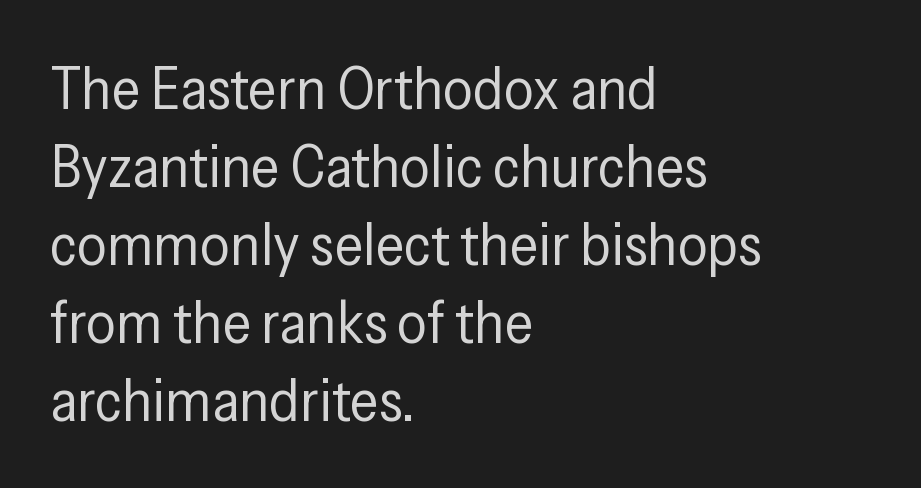
The image shows 59 px regular-weight, condensed sans-serif type, upright; set left-aligned, normal line spacing (1.32x), normal letter spacing, not underlined; low stroke contrast and a medium x-height.
